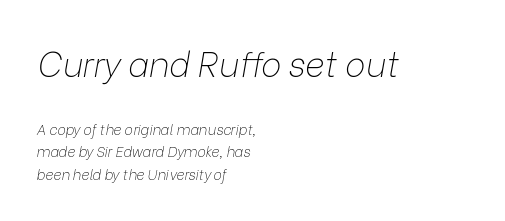
{"italic": "yes", "lean": "right", "slant_degrees": 9, "bold": "no", "weight": "thin", "width": "normal", "stroke_contrast": "low", "x_height": "medium", "monospaced": "no", "underline": "no", "align": "left", "line_spacing": "normal", "line_spacing_ratio": 1.61, "letter_spacing": "normal", "letter_spacing_em": 0.0, "larger_block": "first", "size_ratio": 2.43, "glyph_px": 34}
